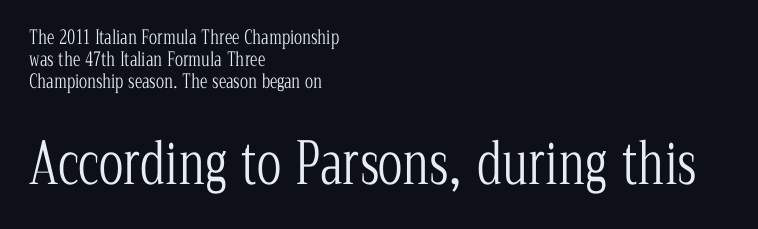
The image shows 57 px light, condensed serif type, upright; set left-aligned, line spacing 1.17x, normal letter spacing, not underlined; the second (bottom) block is 3.0x larger; low stroke contrast and a medium x-height.
